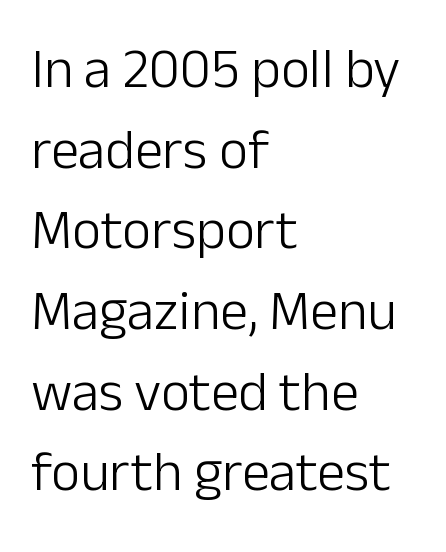
The type family on display is of the sans-serif kind. No word sits above an underline. Quick note: not italic, upright. A light-to-regular cut is what we see here.
